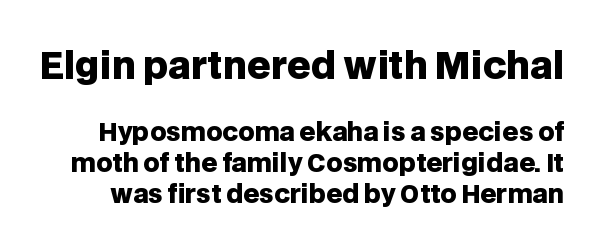
Observe the ordinary spacing: letters are neighbours, not strangers. Observe the absence of serifs on each vertical stroke in this sample. The rendering uses natural spacing where letterforms have individual widths. When letters stand straight like this, we call the style roman or upright.
